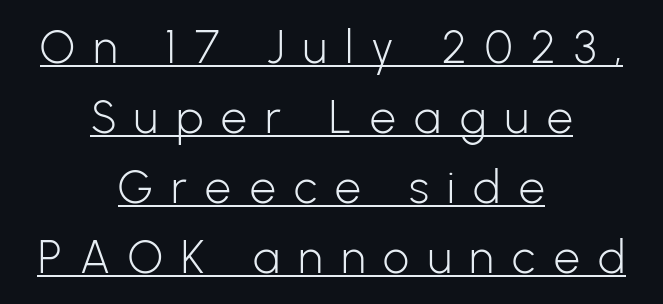
Q: Is the text bold? A: No.
Q: Is the text italic (slanted)? A: No, it is upright.
Q: Is the typeface a serif or a sans-serif typeface? A: Sans-serif.
Q: Is the text underlined? A: Yes.
Q: How is the paragraph aligned? A: Centered.
Q: Is the spacing between letters normal or unusually wide? A: Unusually wide.
Q: Is the spacing between lines tight, normal or loose? A: Normal.
Q: Width (condensed, normal, or wide)? A: Normal.
Q: Stroke contrast? A: Low.
Q: x-height? A: Medium.
Q: Monospaced? A: No.
